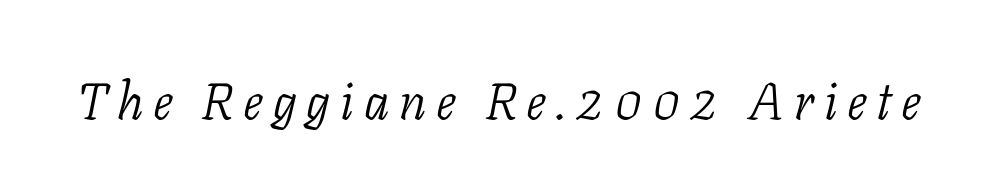
{"serif": "yes", "italic": "yes", "lean": "right", "slant_degrees": 11, "bold": "no", "weight": "light", "width": "normal", "stroke_contrast": "low", "x_height": "medium", "monospaced": "no", "underline": "no", "glyph_px": 51}
